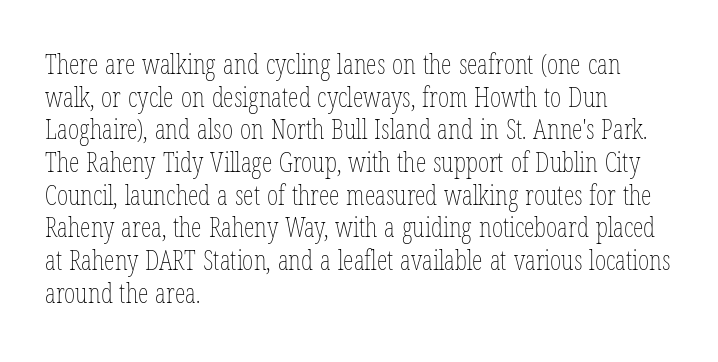
Q: Is the text bold? A: No.
Q: Is the text italic (slanted)? A: No, it is upright.
Q: Is the text underlined? A: No.
Q: How is the paragraph aligned? A: Left-aligned.
Q: Is the spacing between letters normal or unusually wide? A: Normal.
